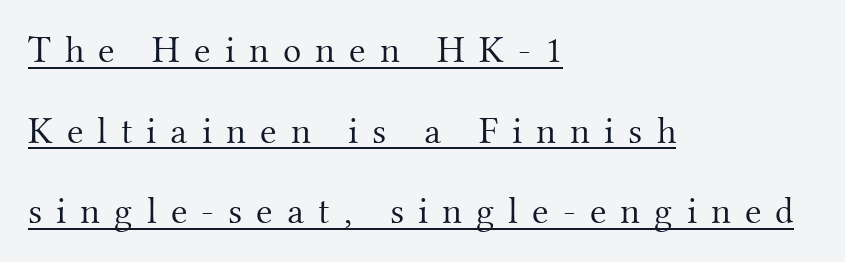
The image shows 38 px light serif type, upright; set left-aligned, loose line spacing (2.12x), unusually wide letter spacing (+0.37 em), underlined; medium stroke contrast and a small x-height.
